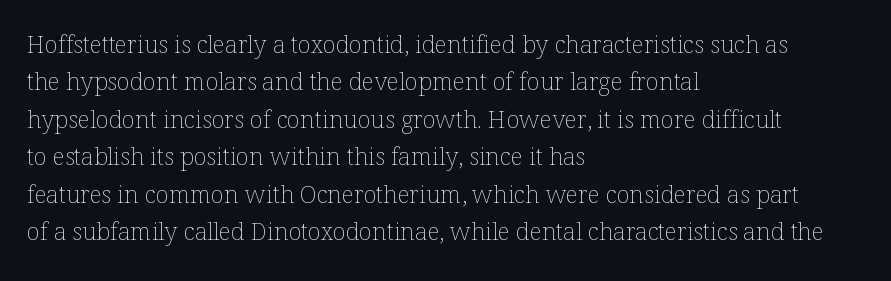
Q: Is the text bold? A: No.
Q: Is the text italic (slanted)? A: No, it is upright.
Q: Is the text underlined? A: No.
Q: How is the paragraph aligned? A: Left-aligned.
Q: Is the spacing between letters normal or unusually wide? A: Normal.
Q: Is the spacing between lines tight, normal or loose? A: Normal.
